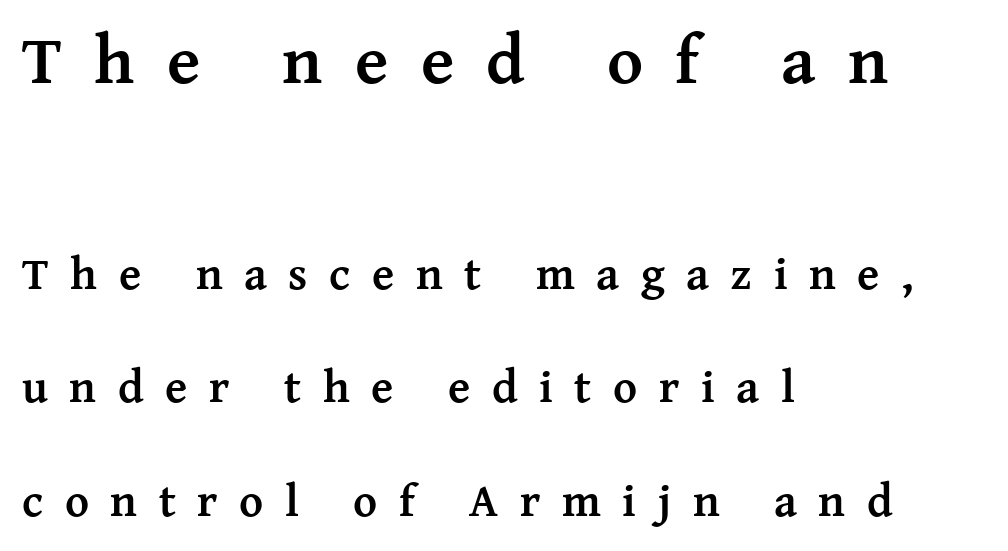
In CSS terms this would be text-align: left. Large over small — that's the arrangement of the two blocks here. These lines are composed in type with serifs. Here the designer chose a conventional face with non-uniform glyph widths. Students, note that the glyphs here are deliberately spaced far apart. A great deal of white space separates one row of letters from the next.
